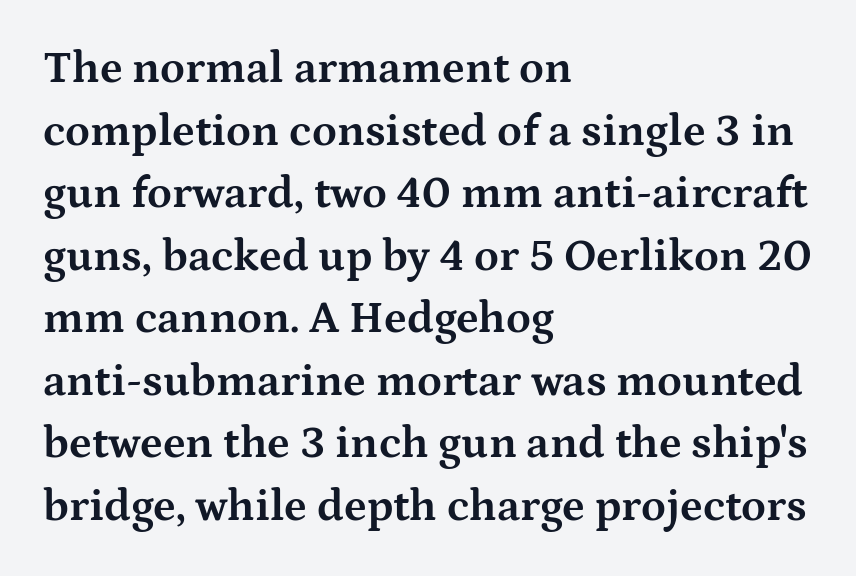
{"serif": "yes", "italic": "no", "bold": "yes", "weight": "bold", "width": "wide", "stroke_contrast": "medium", "x_height": "medium", "monospaced": "no", "underline": "no", "align": "left", "line_spacing": "normal", "line_spacing_ratio": 1.39, "letter_spacing": "normal", "letter_spacing_em": 0.0, "glyph_px": 45}
